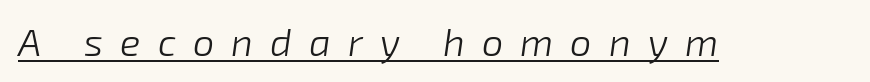
The image shows 38 px light type, italic (leaning right); set unusually wide letter spacing (+0.45 em), underlined; low stroke contrast and a medium x-height.
